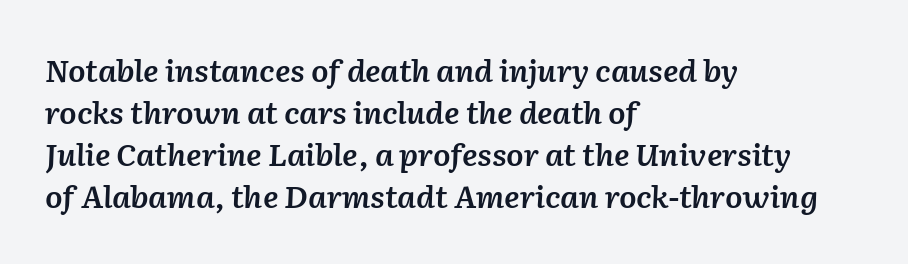
The image shows 31 px semibold type, italic (leaning right); set left-aligned, normal line spacing (1.36x), normal letter spacing, not underlined; low stroke contrast and a medium x-height.
